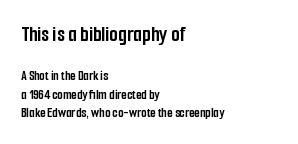
{"italic": "no", "bold": "yes", "underline": "no", "align": "left", "line_spacing": "normal", "line_spacing_ratio": 1.31, "letter_spacing": "normal", "letter_spacing_em": 0.0, "larger_block": "first", "size_ratio": 1.57, "glyph_px": 22}
